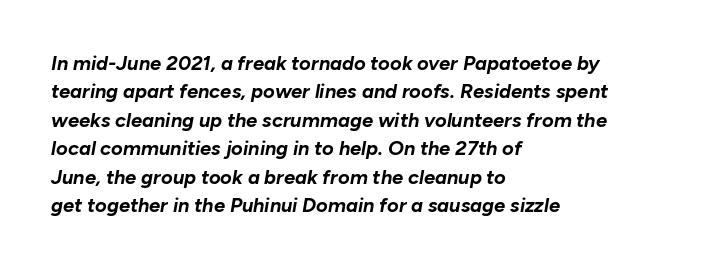
{"italic": "yes", "lean": "right", "slant_degrees": 10, "bold": "yes", "underline": "no", "align": "left", "line_spacing": "normal", "line_spacing_ratio": 1.42, "letter_spacing": "normal", "letter_spacing_em": 0.0, "glyph_px": 20}
